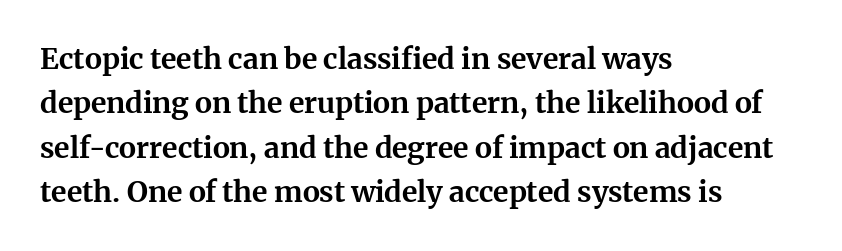
Q: Is the text bold? A: Yes.
Q: Is the text italic (slanted)? A: No, it is upright.
Q: Is the typeface a serif or a sans-serif typeface? A: Serif.
Q: Is the text underlined? A: No.
Q: How is the paragraph aligned? A: Left-aligned.
Q: Is the spacing between letters normal or unusually wide? A: Normal.
Q: Is the spacing between lines tight, normal or loose? A: Normal.
Q: Width (condensed, normal, or wide)? A: Normal.
Q: Stroke contrast? A: Medium.
Q: x-height? A: Medium.
Q: Monospaced? A: No.
